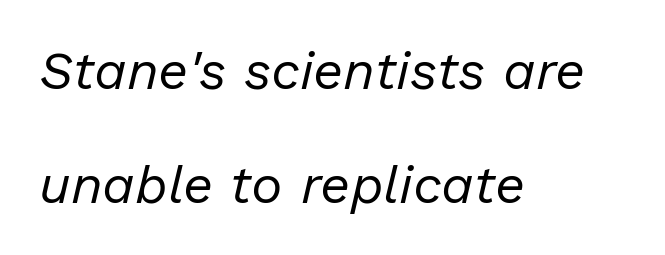
{"italic": "yes", "lean": "right", "slant_degrees": 13, "bold": "no", "weight": "regular", "width": "normal", "stroke_contrast": "low", "x_height": "medium", "monospaced": "no", "underline": "no", "align": "left", "line_spacing": "loose", "line_spacing_ratio": 2.15, "letter_spacing": "normal", "letter_spacing_em": 0.0, "glyph_px": 53}
